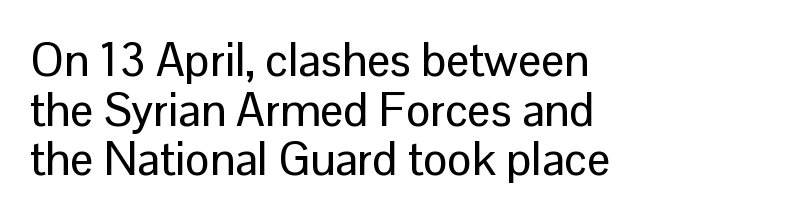
Q: Is the text italic (slanted)? A: No, it is upright.
Q: Is the typeface a serif or a sans-serif typeface? A: Sans-serif.
Q: Is the text underlined? A: No.
Q: How is the paragraph aligned? A: Left-aligned.
Q: Is the spacing between letters normal or unusually wide? A: Normal.
Q: Is the spacing between lines tight, normal or loose? A: Tight.
Q: Width (condensed, normal, or wide)? A: Normal.
Q: Stroke contrast? A: Low.
Q: x-height? A: Medium.
Q: Monospaced? A: No.
